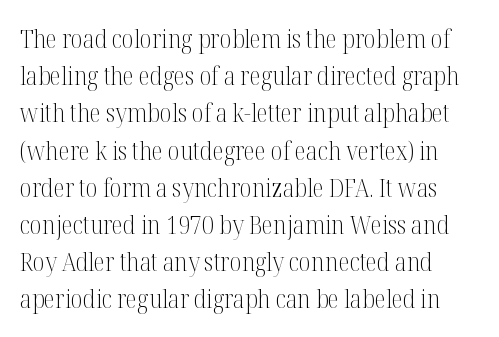
The image shows 26 px text type, upright; set left-aligned, normal line spacing (1.43x), normal letter spacing, not underlined.
